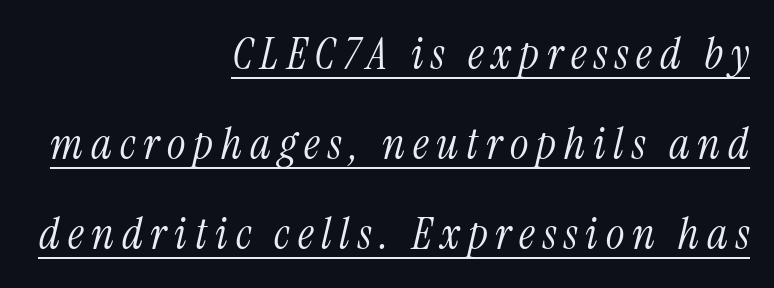
The image shows 44 px light, condensed serif type, italic (leaning right); set right-aligned, loose line spacing (2.04x), underlined; medium stroke contrast and a medium x-height.
